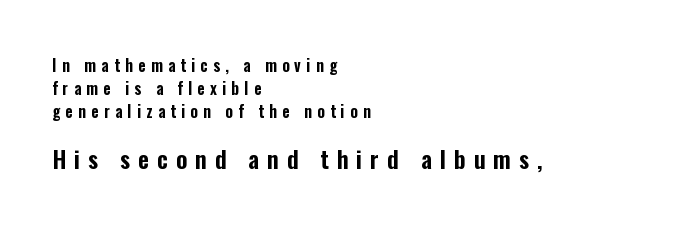
{"italic": "no", "underline": "no", "align": "left", "line_spacing": "normal", "line_spacing_ratio": 1.44, "letter_spacing": "wide", "letter_spacing_em": 0.33, "larger_block": "second", "size_ratio": 1.5, "glyph_px": 24}
